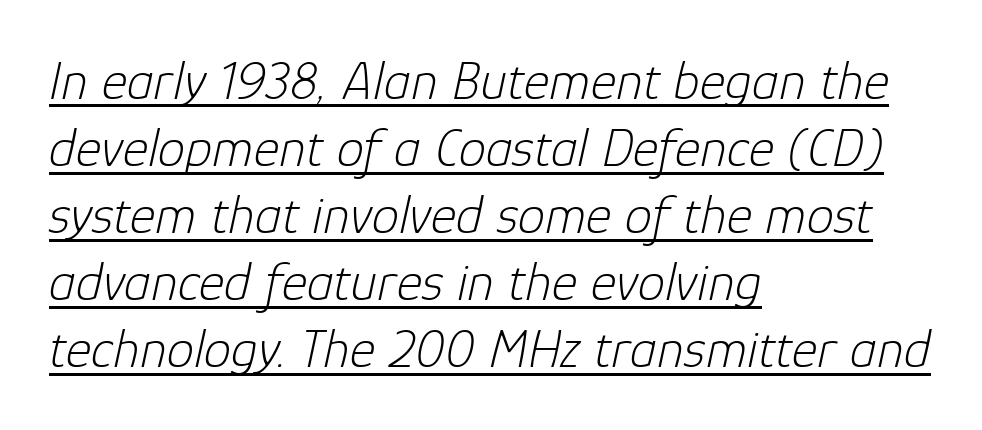
Q: Is the text bold? A: No.
Q: Is the text italic (slanted)? A: Yes, it leans right by about 12 degrees.
Q: Is the text underlined? A: Yes.
Q: How is the paragraph aligned? A: Left-aligned.
Q: Is the spacing between letters normal or unusually wide? A: Normal.
Q: Width (condensed, normal, or wide)? A: Normal.
Q: Stroke contrast? A: Low.
Q: x-height? A: Medium.
Q: Monospaced? A: No.
